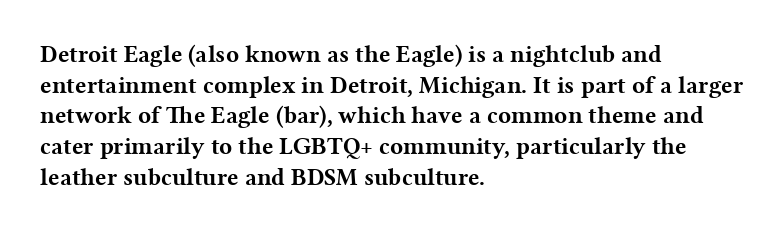
The image shows 24 px bold type, upright; set left-aligned, normal line spacing (1.28x), normal letter spacing, not underlined.
